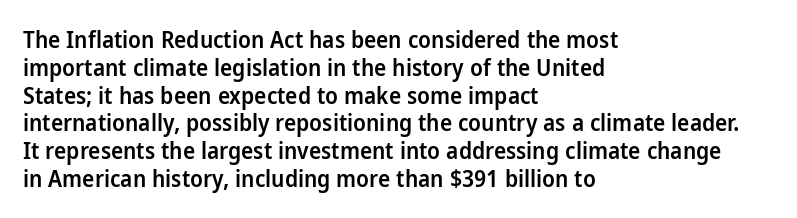
The letters stand straight up with perfectly vertical stems. Standard letterfit; no display-style spreading of the glyphs. Leftover space on each line is placed entirely after the last word. Look at the stroke-to-counter ratio: somewhat heavy, a semibold. Beneath every word, the page is bare.
